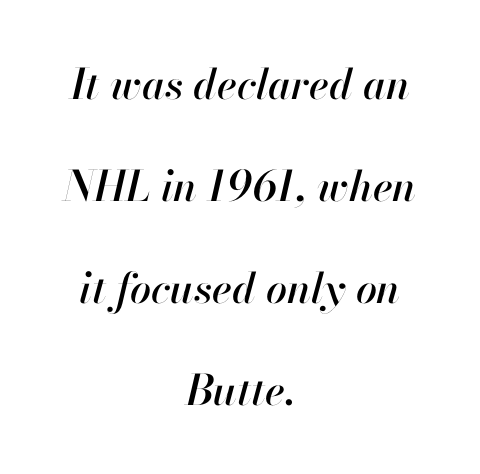
{"italic": "yes", "lean": "right", "slant_degrees": 13, "width": "normal", "stroke_contrast": "high", "x_height": "small", "monospaced": "no", "underline": "no", "align": "center", "line_spacing": "loose", "line_spacing_ratio": 2.43, "letter_spacing": "normal", "letter_spacing_em": 0.0, "glyph_px": 42}
